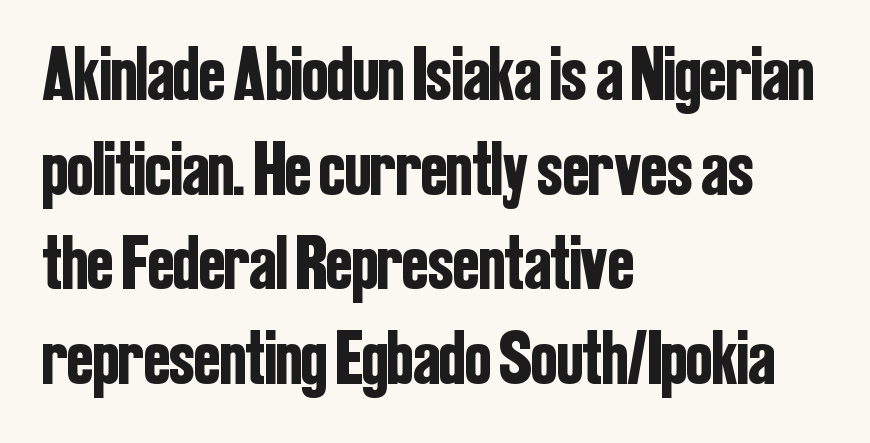
The image shows 77 px condensed sans-serif type, upright; set left-aligned, line spacing 1.23x, normal letter spacing, not underlined; low stroke contrast and a medium x-height.
